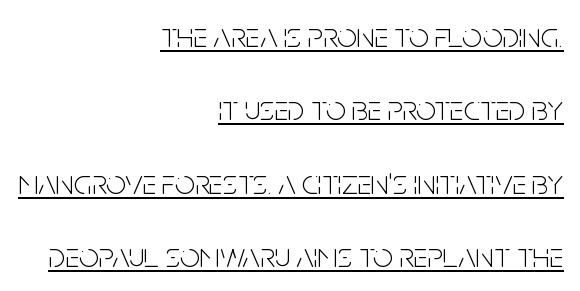
{"serif": "no", "italic": "no", "bold": "no", "weight": "light", "width": "condensed", "stroke_contrast": "low", "x_height": "large", "monospaced": "no", "underline": "yes", "align": "right", "line_spacing": "loose", "line_spacing_ratio": 2.1, "letter_spacing": "normal", "letter_spacing_em": 0.0, "glyph_px": 35}
